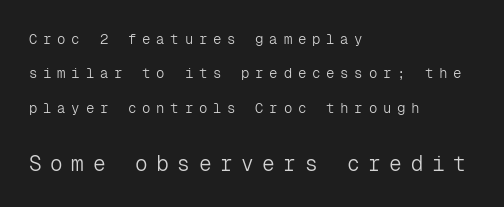
Only glyphs here, with clear space below each row. The font sits on the lighter half of the weight spectrum, regular included. Leading is clearly above the norm, producing a sparse column. The following chunk of copy outweighs the initial chunk in type size. Is the block centered? No — it sits flush against the left margin. Do the letters lean? They stand straight.
